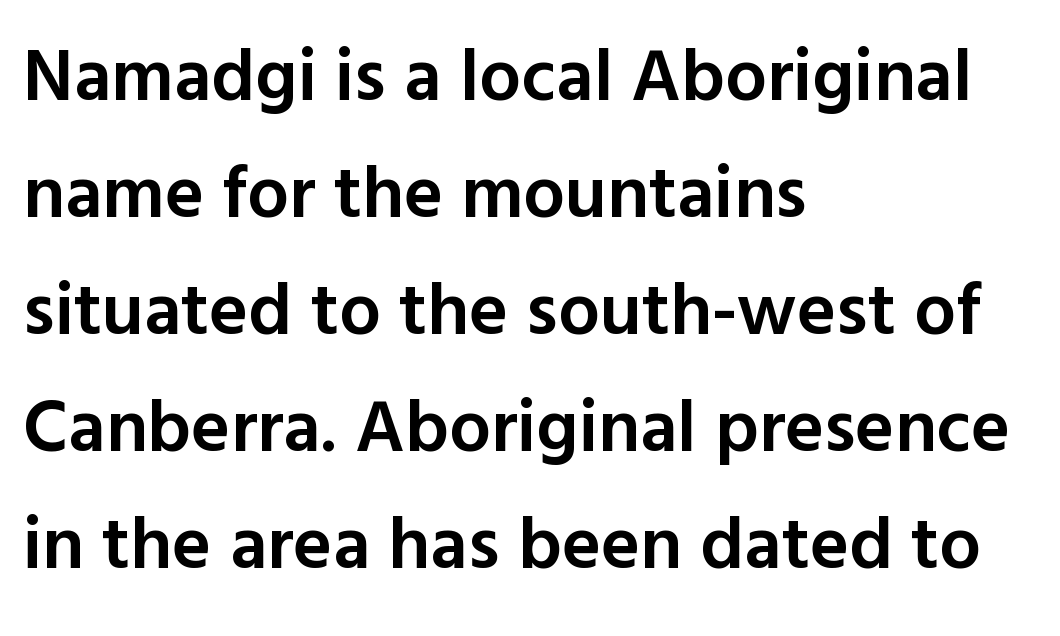
The image shows 74 px semibold sans-serif type, upright; set left-aligned, normal line spacing (1.58x), normal letter spacing, not underlined; a medium x-height.
